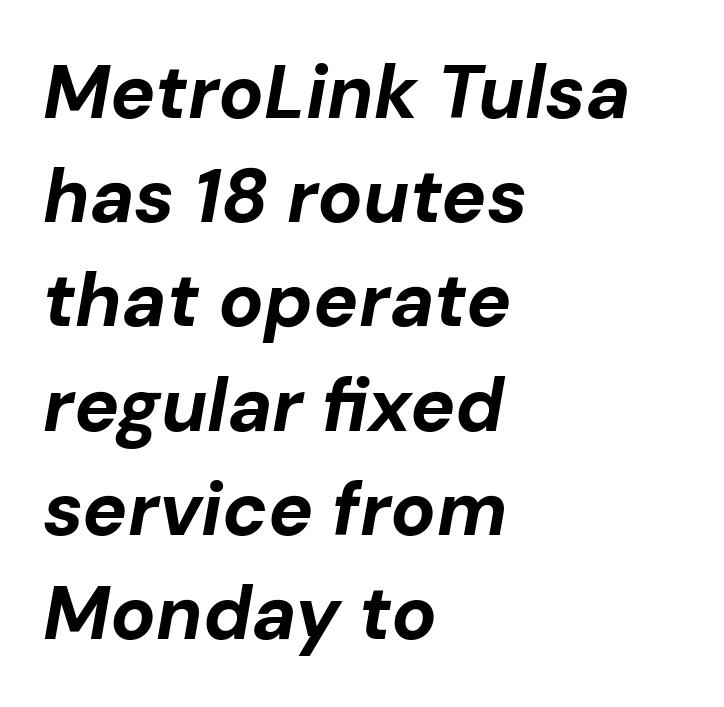
Q: Is the text bold? A: Yes.
Q: Is the text italic (slanted)? A: Yes, it leans right by about 10 degrees.
Q: Is the text underlined? A: No.
Q: How is the paragraph aligned? A: Left-aligned.
Q: Is the spacing between letters normal or unusually wide? A: Normal.
Q: Is the spacing between lines tight, normal or loose? A: Normal.
Q: Width (condensed, normal, or wide)? A: Normal.
Q: Stroke contrast? A: Low.
Q: x-height? A: Medium.
Q: Monospaced? A: No.
